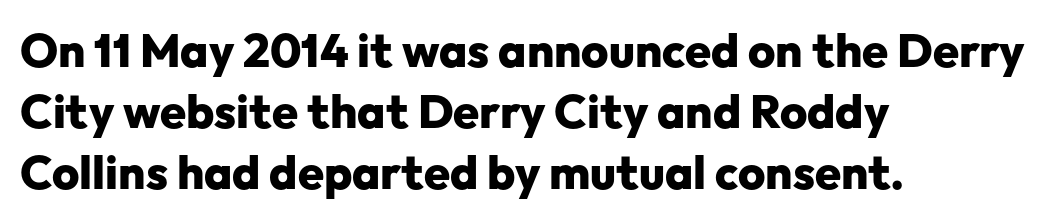
{"serif": "no", "italic": "no", "bold": "yes", "weight": "heavy", "width": "normal", "stroke_contrast": "low", "x_height": "medium", "monospaced": "no", "underline": "no", "align": "left", "line_spacing": "normal", "line_spacing_ratio": 1.3, "letter_spacing": "normal", "letter_spacing_em": 0.0, "glyph_px": 47}
